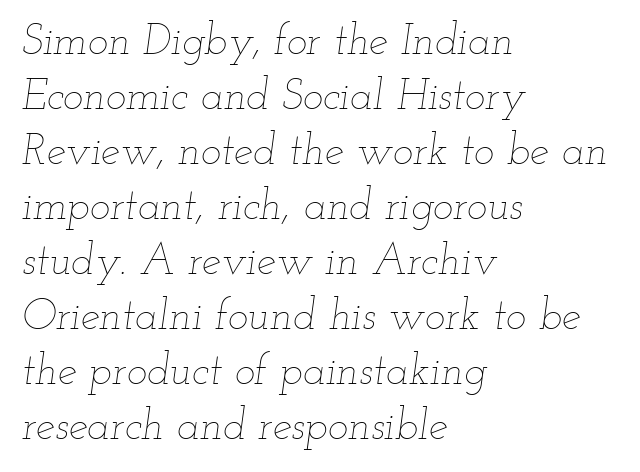
Q: Is the text bold? A: No.
Q: Is the text italic (slanted)? A: Yes, it leans right by about 12 degrees.
Q: Is the text underlined? A: No.
Q: How is the paragraph aligned? A: Left-aligned.
Q: Is the spacing between letters normal or unusually wide? A: Normal.
Q: Is the spacing between lines tight, normal or loose? A: Normal.
Q: Width (condensed, normal, or wide)? A: Wide.
Q: Stroke contrast? A: Low.
Q: x-height? A: Small.
Q: Monospaced? A: No.
